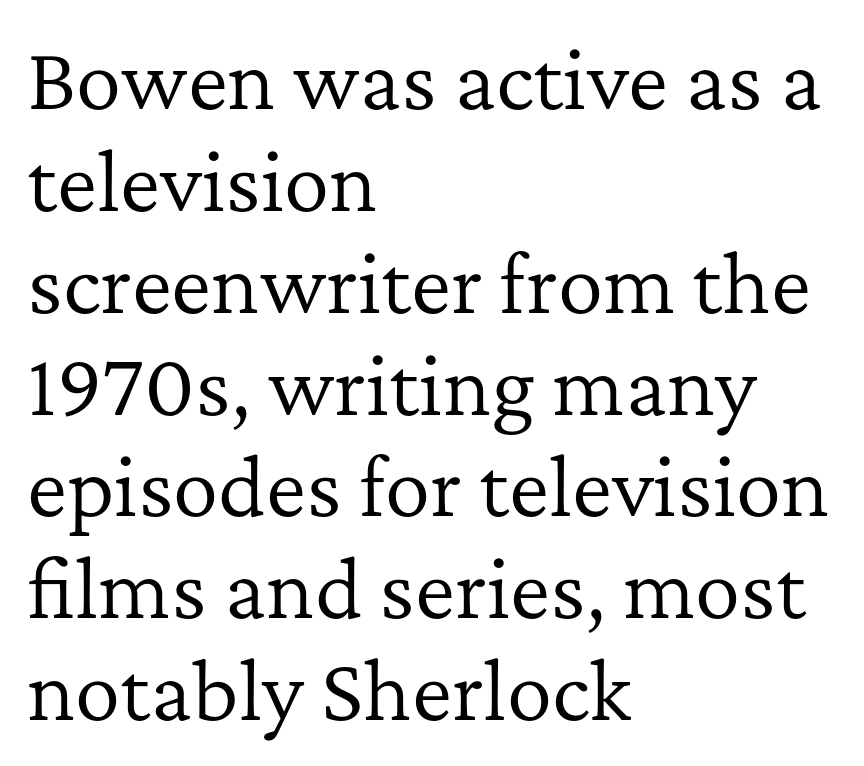
Q: Is the text bold? A: No.
Q: Is the text italic (slanted)? A: No, it is upright.
Q: Is the typeface a serif or a sans-serif typeface? A: Serif.
Q: Is the text underlined? A: No.
Q: How is the paragraph aligned? A: Left-aligned.
Q: Is the spacing between letters normal or unusually wide? A: Normal.
Q: Is the spacing between lines tight, normal or loose? A: Normal.
Q: Width (condensed, normal, or wide)? A: Normal.
Q: Stroke contrast? A: Low.
Q: x-height? A: Medium.
Q: Monospaced? A: No.
